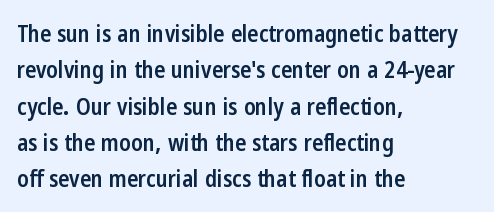
{"italic": "no", "bold": "semi", "underline": "no", "align": "left", "line_spacing": "normal", "line_spacing_ratio": 1.58, "letter_spacing": "normal", "letter_spacing_em": 0.0, "glyph_px": 23}
